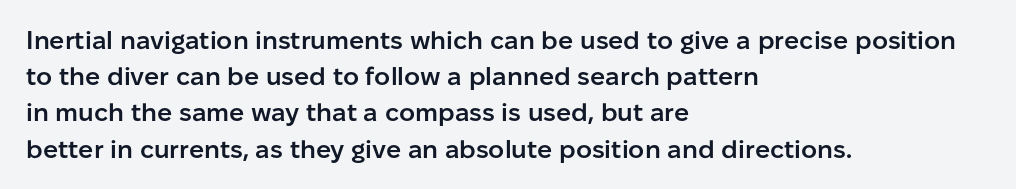
Q: Is the text bold? A: Semi-bold.
Q: Is the text italic (slanted)? A: No, it is upright.
Q: Is the text underlined? A: No.
Q: How is the paragraph aligned? A: Left-aligned.
Q: Is the spacing between letters normal or unusually wide? A: Normal.
Q: Is the spacing between lines tight, normal or loose? A: Normal.
